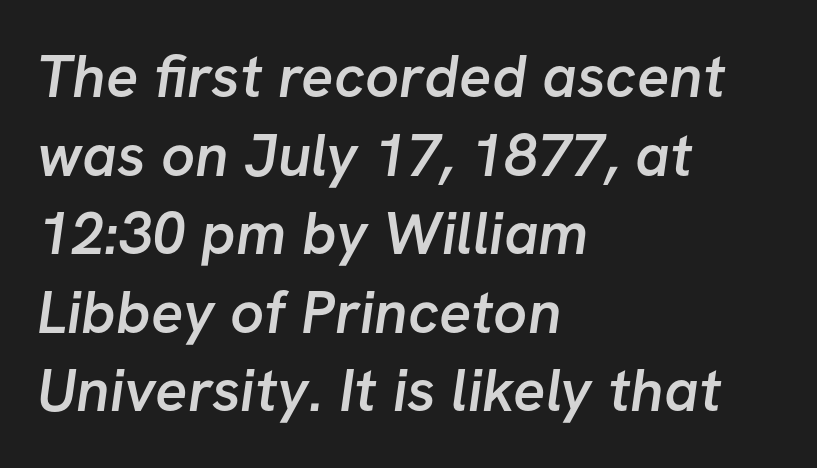
The image shows 60 px semibold sans-serif type; set left-aligned, normal line spacing (1.31x), normal letter spacing, not underlined; low stroke contrast and a medium x-height.
